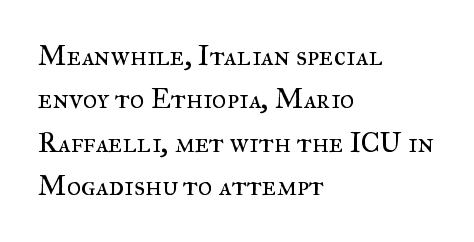
{"serif": "yes", "italic": "no", "bold": "no", "weight": "regular", "width": "normal", "stroke_contrast": "medium", "x_height": "small", "monospaced": "no", "underline": "no", "align": "left", "line_spacing": "normal", "line_spacing_ratio": 1.55, "letter_spacing": "normal", "letter_spacing_em": 0.0, "glyph_px": 28}
